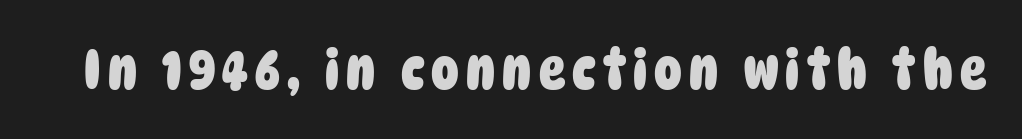
The image shows 55 px heavy, condensed sans-serif type; set not underlined; low stroke contrast and a large x-height.
